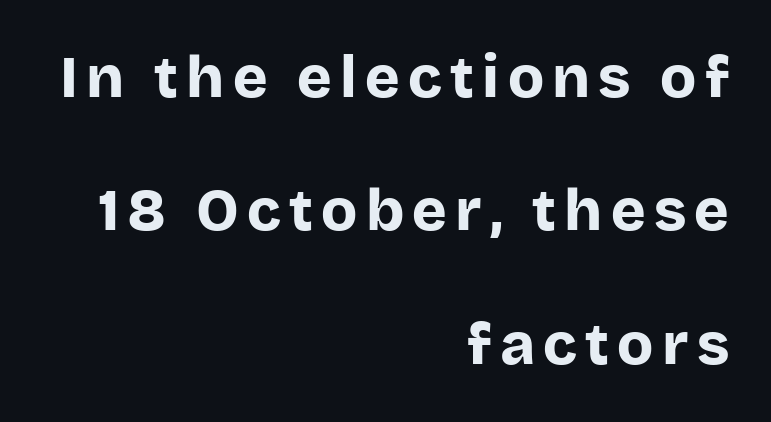
Q: Is the text bold? A: Yes.
Q: Is the text italic (slanted)? A: No, it is upright.
Q: Is the typeface a serif or a sans-serif typeface? A: Sans-serif.
Q: Is the text underlined? A: No.
Q: How is the paragraph aligned? A: Right-aligned.
Q: Is the spacing between lines tight, normal or loose? A: Loose.
Q: Width (condensed, normal, or wide)? A: Normal.
Q: Stroke contrast? A: Low.
Q: x-height? A: Large.
Q: Monospaced? A: No.
